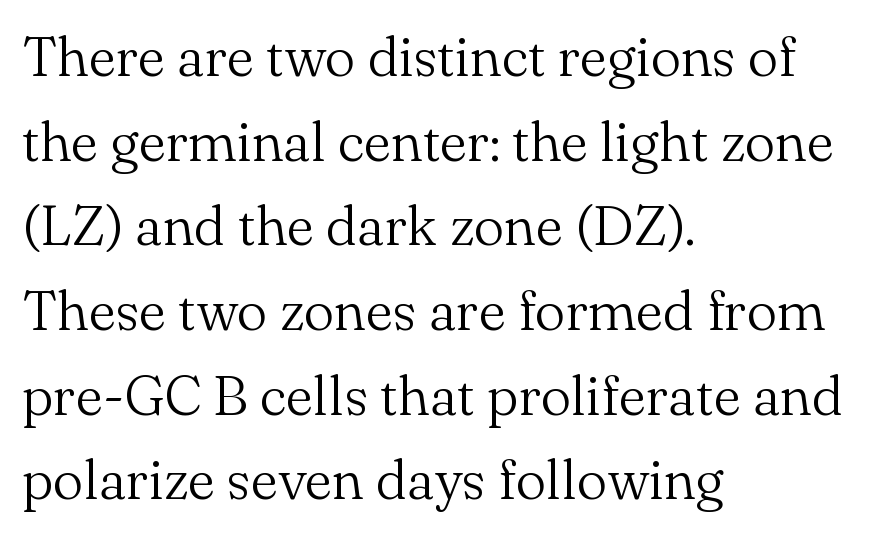
{"serif": "yes", "italic": "no", "bold": "no", "weight": "light", "width": "normal", "stroke_contrast": "medium", "x_height": "small", "monospaced": "no", "underline": "no", "align": "left", "line_spacing": "normal", "line_spacing_ratio": 1.54, "letter_spacing": "normal", "letter_spacing_em": 0.0, "glyph_px": 55}
